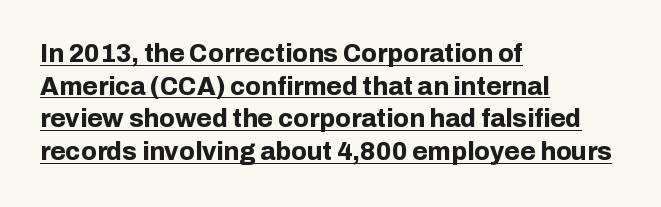
{"italic": "no", "bold": "yes", "underline": "yes", "align": "left", "line_spacing": "normal", "line_spacing_ratio": 1.31, "letter_spacing": "normal", "letter_spacing_em": 0.0, "glyph_px": 25}
